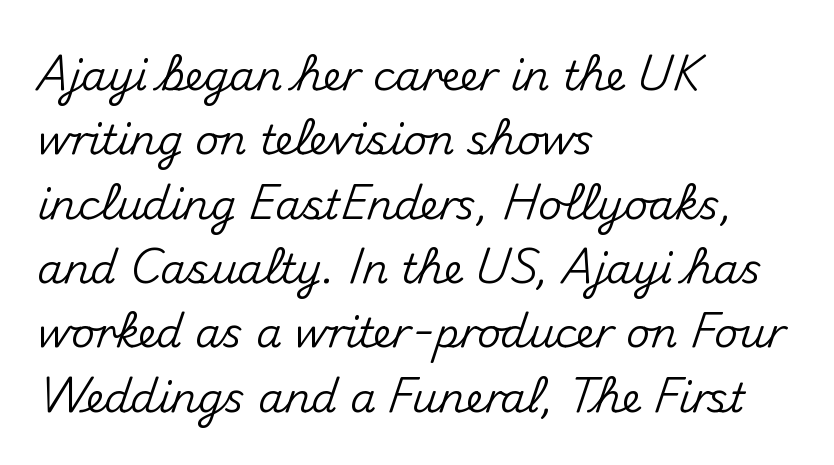
{"serif": "no", "width": "normal", "stroke_contrast": "medium", "x_height": "small", "monospaced": "no", "underline": "no", "align": "left", "line_spacing": "normal", "line_spacing_ratio": 1.57, "letter_spacing": "normal", "letter_spacing_em": 0.0, "glyph_px": 41}
